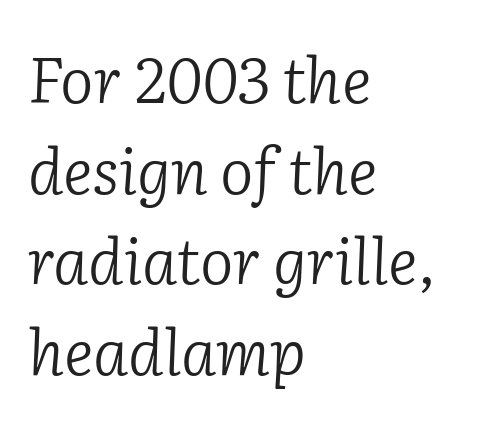
These lines sit exactly where default settings would place them. Horizontally, the lines are justified to the leading edge only. These lines keep a tight, regular rhythm from letter to letter. Lines of text with bare space underneath. Looks like regular typesetting: each glyph gets only the width it needs.
